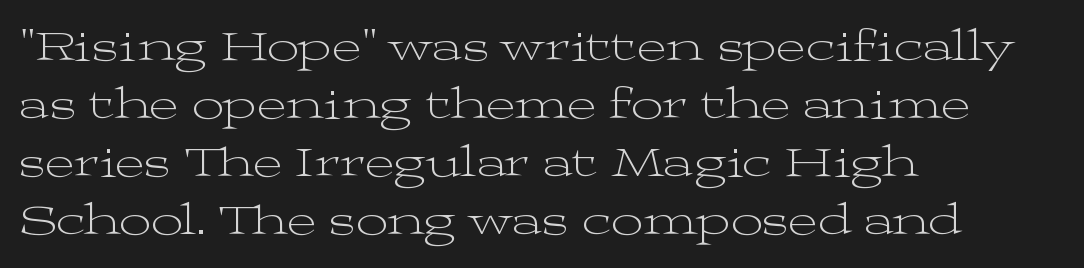
{"serif": "yes", "italic": "no", "bold": "no", "weight": "light", "width": "wide", "stroke_contrast": "medium", "x_height": "medium", "monospaced": "no", "underline": "no", "align": "left", "line_spacing": "normal", "line_spacing_ratio": 1.29, "letter_spacing": "normal", "letter_spacing_em": 0.0, "glyph_px": 45}
